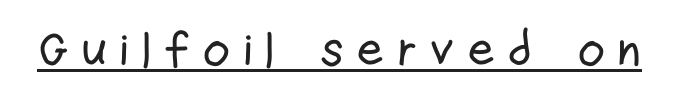
{"serif": "no", "italic": "no", "width": "condensed", "stroke_contrast": "low", "x_height": "medium", "monospaced": "no", "underline": "yes", "letter_spacing": "wide", "letter_spacing_em": 0.24, "glyph_px": 48}
